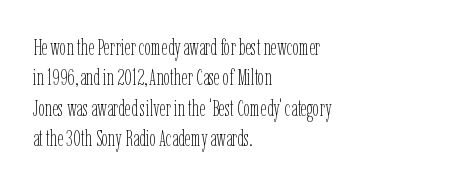
The image shows 23 px text type, upright; set left-aligned, normal line spacing (1.32x), normal letter spacing, not underlined.
